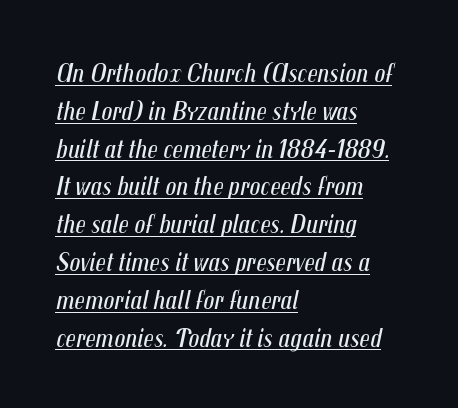
{"italic": "yes", "lean": "right", "slant_degrees": 12, "bold": "no", "underline": "yes", "align": "left", "line_spacing": "normal", "line_spacing_ratio": 1.4, "letter_spacing": "normal", "letter_spacing_em": 0.0, "glyph_px": 27}
